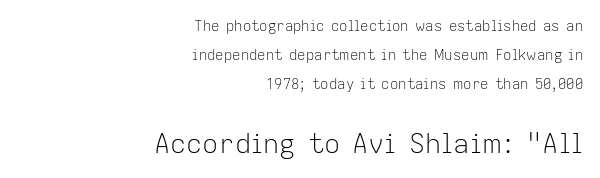
The image shows 27 px text type, upright; set right-aligned, loose line spacing (2.08x), normal letter spacing, not underlined; the second (bottom) block is 1.93x larger.
